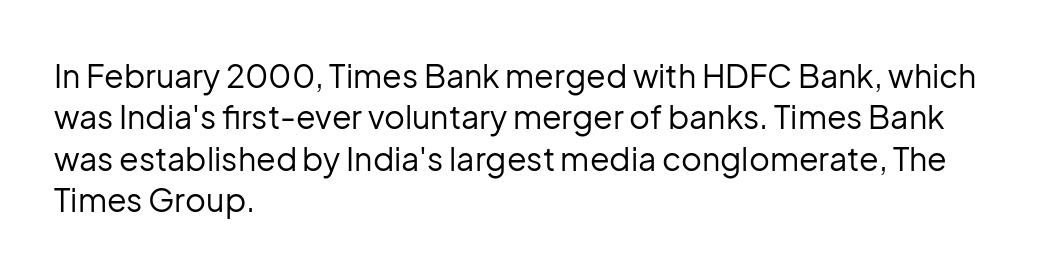
If you drew a ruler down the left edge, every line would touch it. Summary of weight: not heavy and not bold. The space beneath each line is pristine and unruled. Think of a printed novel: that variable character pitch is what you see here. Interline gaps are of average width in this sample.
